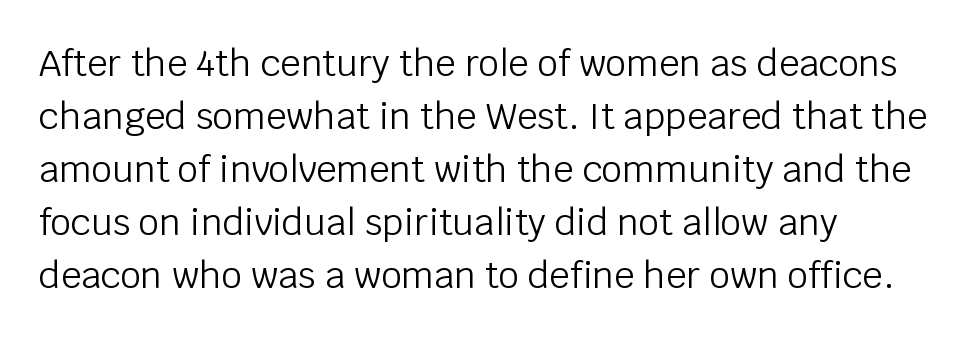
Q: Is the text bold? A: No.
Q: Is the text italic (slanted)? A: No, it is upright.
Q: Is the typeface a serif or a sans-serif typeface? A: Sans-serif.
Q: Is the text underlined? A: No.
Q: How is the paragraph aligned? A: Left-aligned.
Q: Is the spacing between letters normal or unusually wide? A: Normal.
Q: Is the spacing between lines tight, normal or loose? A: Normal.
Q: Width (condensed, normal, or wide)? A: Normal.
Q: Stroke contrast? A: Low.
Q: x-height? A: Large.
Q: Monospaced? A: No.
